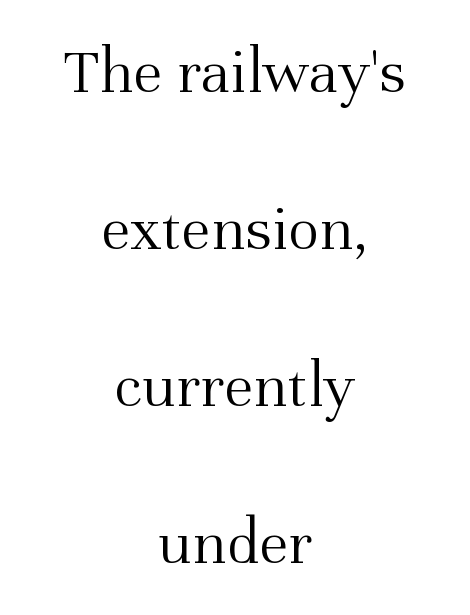
The image shows 66 px light serif type, upright; set centered, loose line spacing (2.38x), normal letter spacing, not underlined; medium stroke contrast and a medium x-height.
